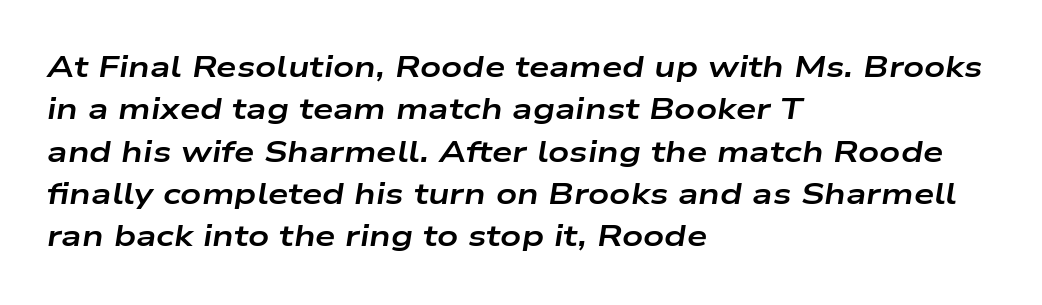
Q: Is the text bold? A: Yes.
Q: Is the text italic (slanted)? A: Yes, it leans right by about 9 degrees.
Q: Is the text underlined? A: No.
Q: How is the paragraph aligned? A: Left-aligned.
Q: Is the spacing between letters normal or unusually wide? A: Normal.
Q: Is the spacing between lines tight, normal or loose? A: Normal.
Q: Width (condensed, normal, or wide)? A: Wide.
Q: Stroke contrast? A: Low.
Q: x-height? A: Medium.
Q: Monospaced? A: No.
